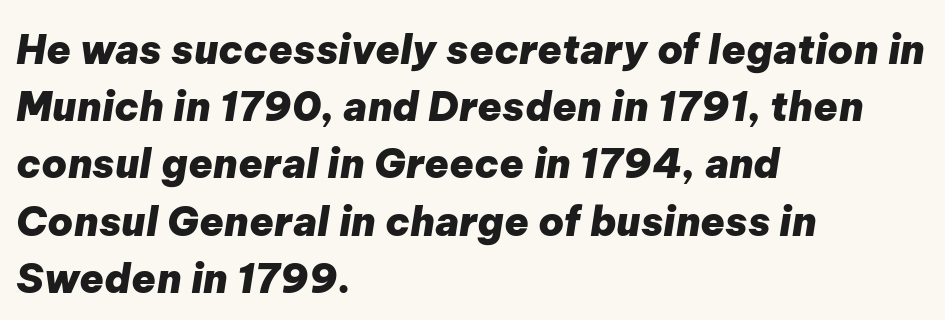
{"italic": "yes", "lean": "right", "slant_degrees": 9, "bold": "yes", "weight": "heavy", "width": "normal", "stroke_contrast": "low", "x_height": "medium", "monospaced": "no", "underline": "no", "align": "left", "line_spacing": "normal", "line_spacing_ratio": 1.43, "letter_spacing": "normal", "letter_spacing_em": 0.0, "glyph_px": 40}
